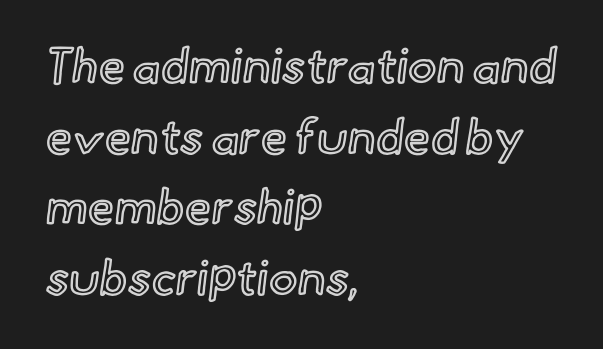
Q: Is the text italic (slanted)? A: Yes.
Q: Is the text underlined? A: No.
Q: How is the paragraph aligned? A: Left-aligned.
Q: Is the spacing between letters normal or unusually wide? A: Normal.
Q: Is the spacing between lines tight, normal or loose? A: Normal.
Q: Width (condensed, normal, or wide)? A: Normal.
Q: x-height? A: Small.
Q: Monospaced? A: No.
